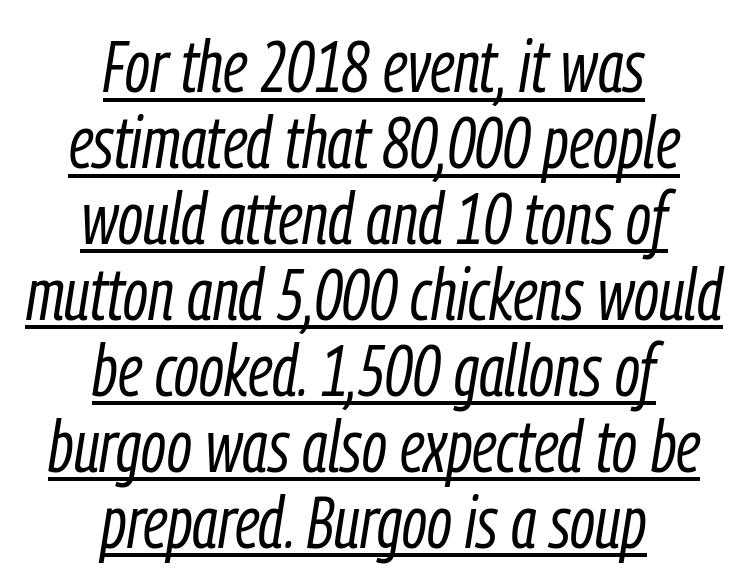
Slanted lettering throughout. Vertically, the passage feels compressed, each row crowding the next. No letter is thick-stroked: the sample isn't bold. Compared with undecorated copy, this sample adds a rule below the words. Both edges are ragged and mirror each other, which tells us the setting is centered.
